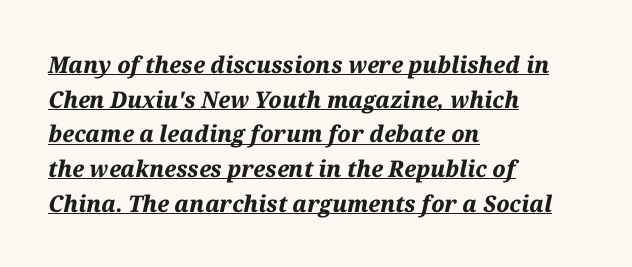
The image shows 23 px bold type, italic (leaning right); set left-aligned, normal line spacing (1.51x), normal letter spacing, underlined.
